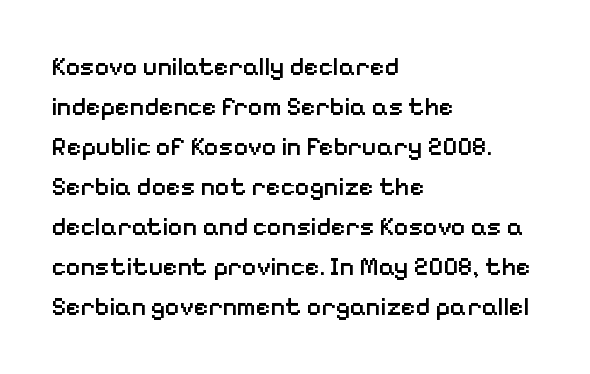
The image shows 25 px text type, upright; set left-aligned, normal line spacing (1.6x), normal letter spacing, not underlined.
